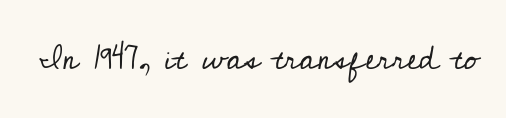
{"serif": "yes", "bold": "no", "weight": "regular", "width": "normal", "stroke_contrast": "low", "x_height": "small", "monospaced": "no", "underline": "no", "letter_spacing": "normal", "letter_spacing_em": 0.0, "glyph_px": 34}
